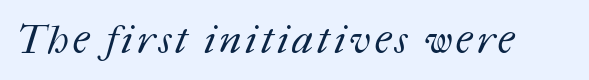
The letterforms sit at book weight or below. Varying glyph widths throughout — classic text-font behaviour. Check under the words: just untouched page.
